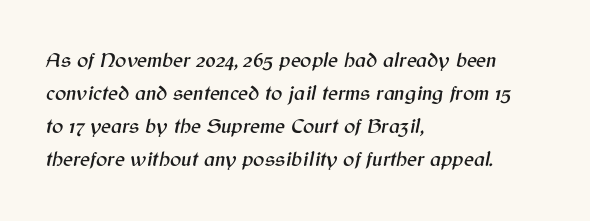
Q: Is the text italic (slanted)? A: Yes, it leans right by about 12 degrees.
Q: Is the text underlined? A: No.
Q: How is the paragraph aligned? A: Left-aligned.
Q: Is the spacing between letters normal or unusually wide? A: Normal.
Q: Is the spacing between lines tight, normal or loose? A: Normal.
